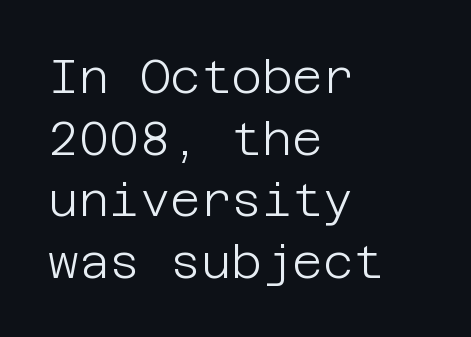
Q: Is the text bold? A: No.
Q: Is the text italic (slanted)? A: No, it is upright.
Q: Is the typeface a serif or a sans-serif typeface? A: Sans-serif.
Q: Is the text underlined? A: No.
Q: How is the paragraph aligned? A: Left-aligned.
Q: Is the spacing between letters normal or unusually wide? A: Normal.
Q: Is the spacing between lines tight, normal or loose? A: Normal.
Q: Width (condensed, normal, or wide)? A: Normal.
Q: Stroke contrast? A: Low.
Q: x-height? A: Large.
